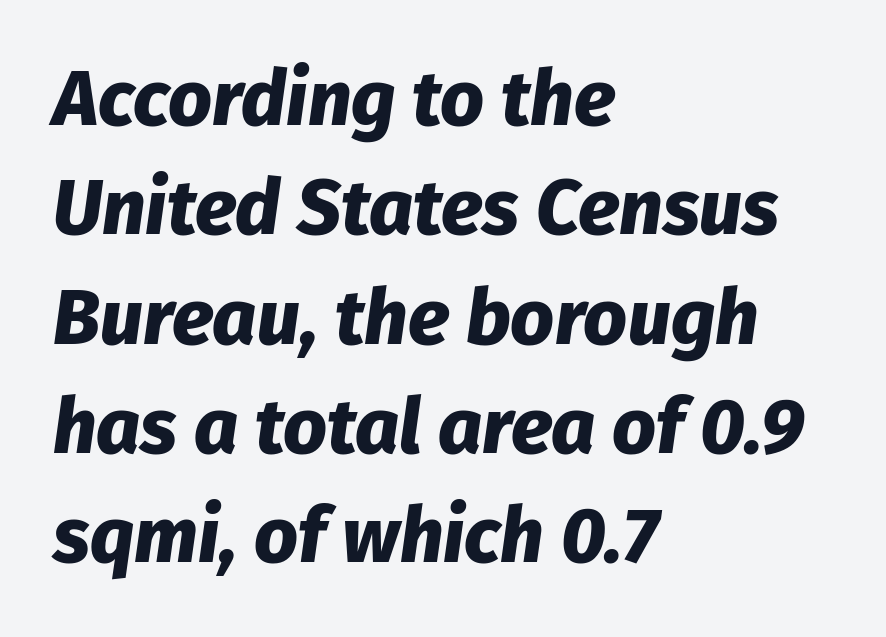
The image shows 77 px heavy type, italic (leaning right); set left-aligned, normal line spacing (1.42x), normal letter spacing, not underlined; low stroke contrast and a medium x-height.
